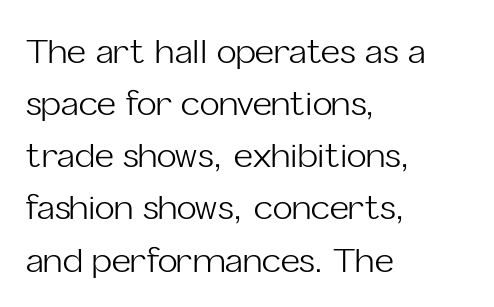
The image shows 33 px light sans-serif type, upright; set left-aligned, normal line spacing (1.58x), normal letter spacing, not underlined; low stroke contrast and a medium x-height.
